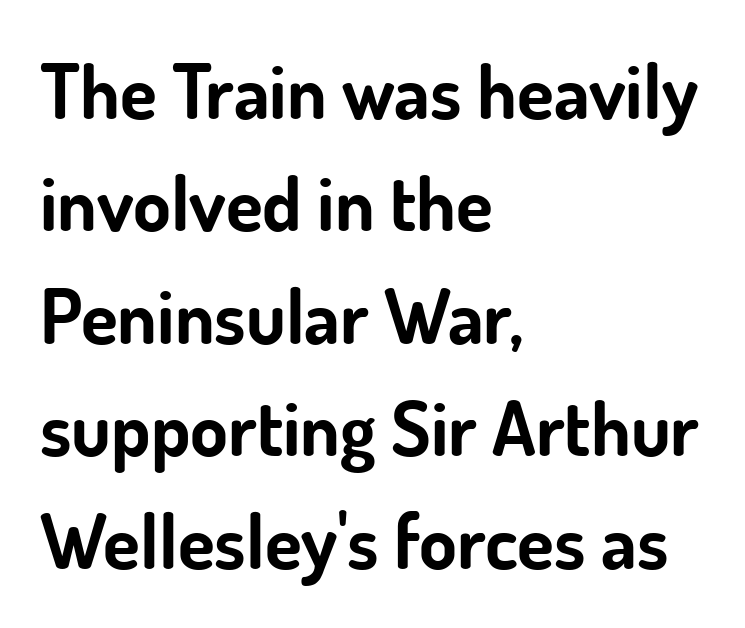
{"serif": "no", "italic": "no", "bold": "yes", "weight": "bold", "width": "normal", "stroke_contrast": "low", "x_height": "small", "monospaced": "no", "underline": "no", "align": "left", "line_spacing": "normal", "line_spacing_ratio": 1.48, "letter_spacing": "normal", "letter_spacing_em": 0.0, "glyph_px": 76}
